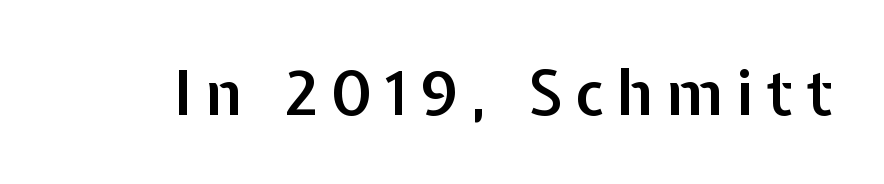
The image shows 62 px semibold sans-serif type, upright; set unusually wide letter spacing (+0.21 em), not underlined; low stroke contrast and a medium x-height.
